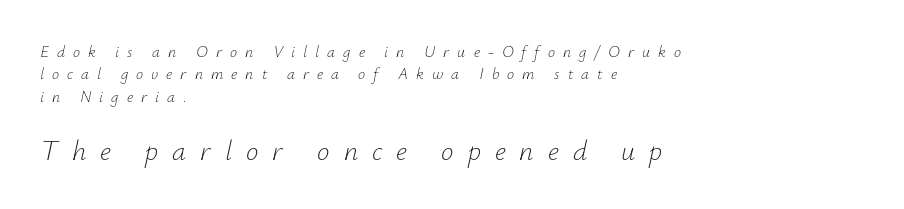
Think standard paragraph weight, or any step lighter than that. Casual observation: everything's shoved over to the left. Here the designer chose a conventional face with non-uniform glyph widths. Top chunk: small. Bottom chunk: large.
